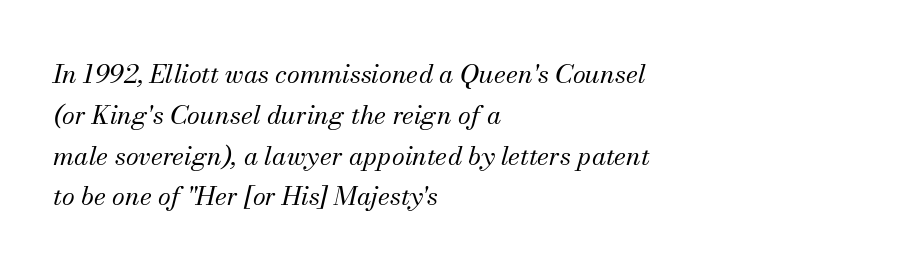
Q: Is the text bold? A: No.
Q: Is the text italic (slanted)? A: Yes, it leans right by about 13 degrees.
Q: Is the text underlined? A: No.
Q: How is the paragraph aligned? A: Left-aligned.
Q: Is the spacing between letters normal or unusually wide? A: Normal.
Q: Is the spacing between lines tight, normal or loose? A: Normal.
